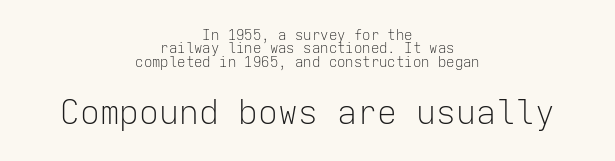
The image shows 33 px light sans-serif type, upright, monospaced; set centered, tight line spacing (0.95x), normal letter spacing, not underlined; the second (bottom) block is 2.36x larger; low stroke contrast and a medium x-height.
